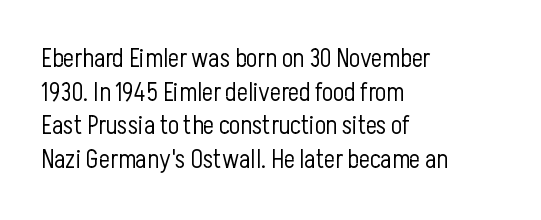
Q: Is the text bold? A: No.
Q: Is the text italic (slanted)? A: No, it is upright.
Q: Is the text underlined? A: No.
Q: How is the paragraph aligned? A: Left-aligned.
Q: Is the spacing between letters normal or unusually wide? A: Normal.
Q: Is the spacing between lines tight, normal or loose? A: Normal.
